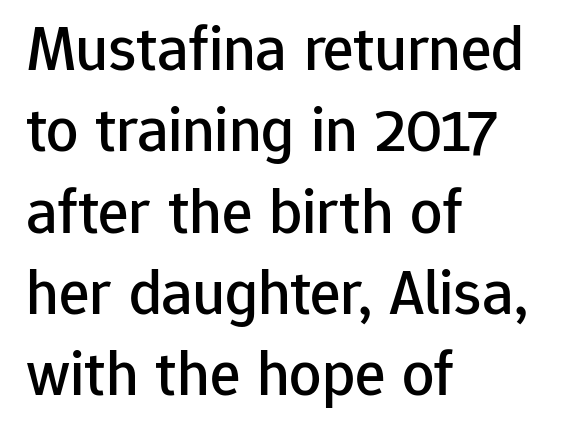
The image shows 64 px sans-serif type, upright; set left-aligned, normal line spacing (1.27x), normal letter spacing, not underlined; low stroke contrast and a medium x-height.
